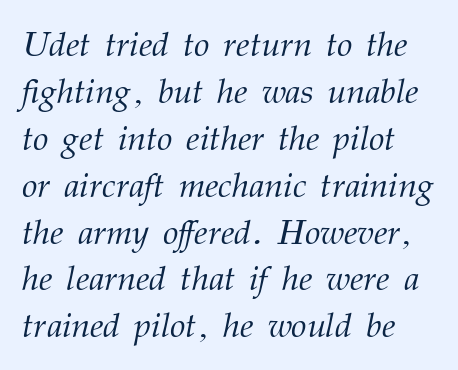
Q: Is the text bold? A: No.
Q: Is the text italic (slanted)? A: Yes, it leans right by about 12 degrees.
Q: Is the typeface a serif or a sans-serif typeface? A: Serif.
Q: Is the text underlined? A: No.
Q: Is the spacing between letters normal or unusually wide? A: Normal.
Q: Is the spacing between lines tight, normal or loose? A: Normal.
Q: Width (condensed, normal, or wide)? A: Normal.
Q: Stroke contrast? A: Medium.
Q: x-height? A: Medium.
Q: Monospaced? A: No.
